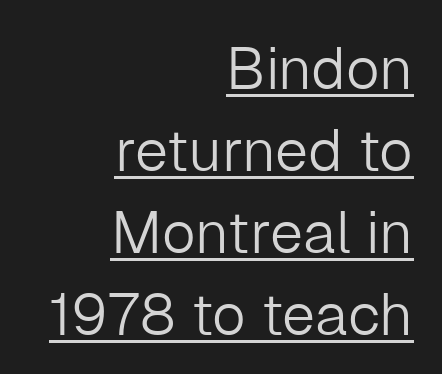
No extra ink here — the face is not bold. Students, note that the glyphs here touch the page at normal intervals. Looks like regular typesetting: each glyph gets only the width it needs. No feet cap the strokes, marking this as sans-serif type.
